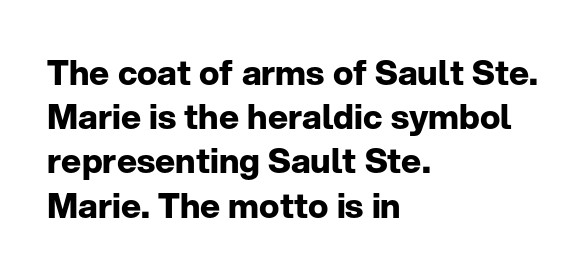
Is the letter spacing exaggerated? No — it looks like the ordinary default. Has an underline been added? It has not. This is heavy type, rendered in bold. Every stem runs plumb, perpendicular to the baseline.
